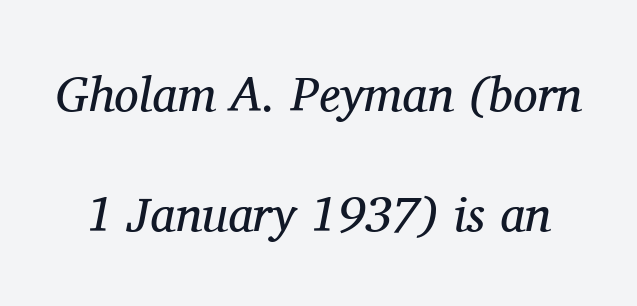
Think standard paragraph weight, or any step lighter than that. This sample trades compactness for vertical openness between lines. Yep, those are serifs on the letters. Look at the tracking — it's just the regular setting, nothing added.
